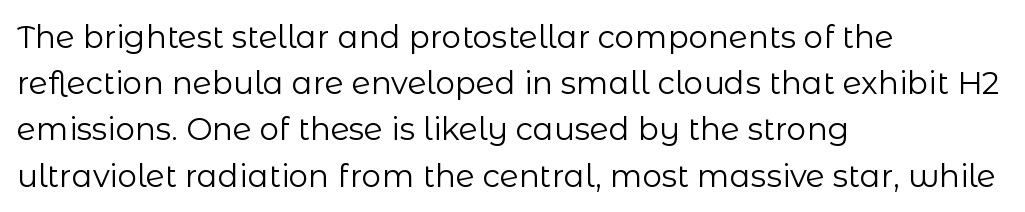
{"serif": "no", "italic": "no", "bold": "no", "weight": "regular", "width": "normal", "stroke_contrast": "low", "x_height": "medium", "monospaced": "no", "underline": "no", "align": "left", "line_spacing": "normal", "line_spacing_ratio": 1.49, "letter_spacing": "normal", "letter_spacing_em": 0.0, "glyph_px": 31}
